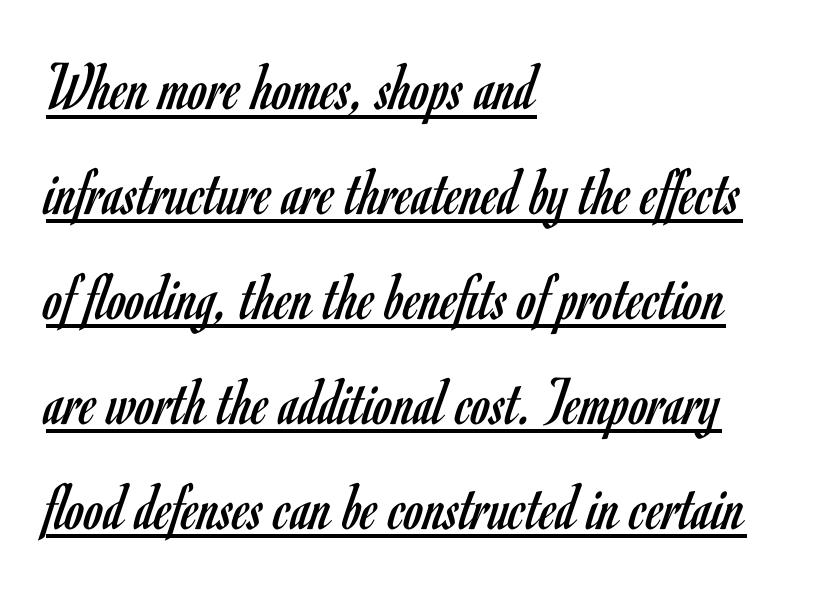
Q: Is the text bold? A: No.
Q: Is the text italic (slanted)? A: Yes.
Q: Is the typeface a serif or a sans-serif typeface? A: Sans-serif.
Q: Is the text underlined? A: Yes.
Q: How is the paragraph aligned? A: Left-aligned.
Q: Is the spacing between letters normal or unusually wide? A: Normal.
Q: Is the spacing between lines tight, normal or loose? A: Normal.
Q: Width (condensed, normal, or wide)? A: Condensed.
Q: Stroke contrast? A: Low.
Q: x-height? A: Small.
Q: Monospaced? A: No.
